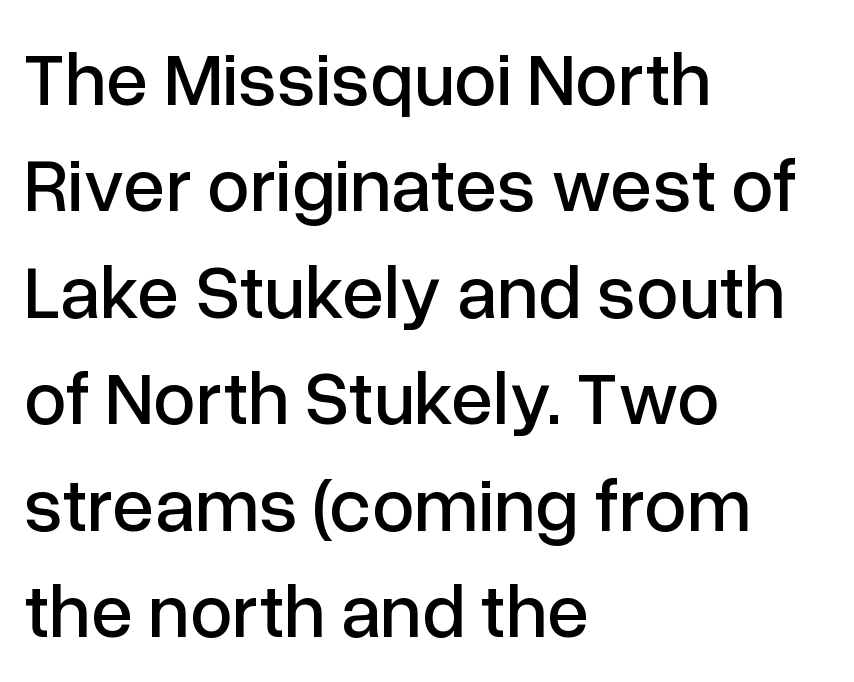
The baseline area is clear. Successive baselines arrive at the customary interval. Reading down the block, your eye returns to a fixed left position each line. No feet cap the strokes, marking this as sans-serif type.
